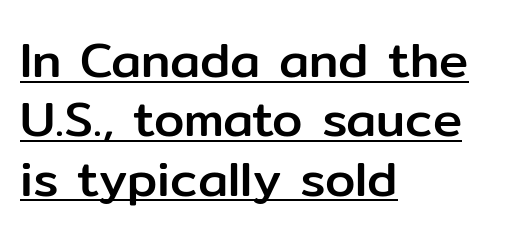
{"serif": "no", "italic": "no", "width": "normal", "stroke_contrast": "low", "x_height": "medium", "monospaced": "no", "underline": "yes", "align": "left", "line_spacing_ratio": 1.21, "letter_spacing": "normal", "letter_spacing_em": 0.0, "glyph_px": 49}
